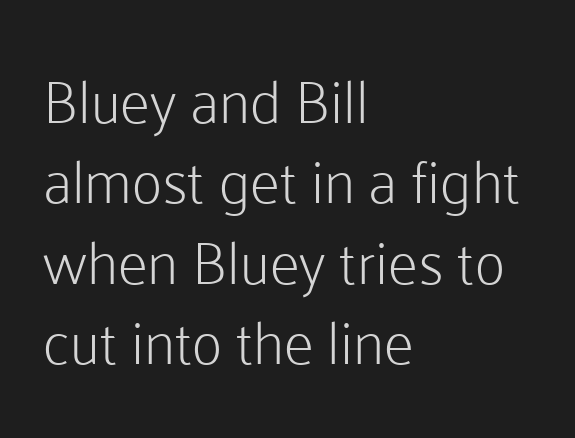
Q: Is the text bold? A: No.
Q: Is the text italic (slanted)? A: No, it is upright.
Q: Is the typeface a serif or a sans-serif typeface? A: Sans-serif.
Q: Is the text underlined? A: No.
Q: How is the paragraph aligned? A: Left-aligned.
Q: Is the spacing between letters normal or unusually wide? A: Normal.
Q: Is the spacing between lines tight, normal or loose? A: Normal.
Q: Width (condensed, normal, or wide)? A: Normal.
Q: Stroke contrast? A: Low.
Q: x-height? A: Medium.
Q: Monospaced? A: No.
